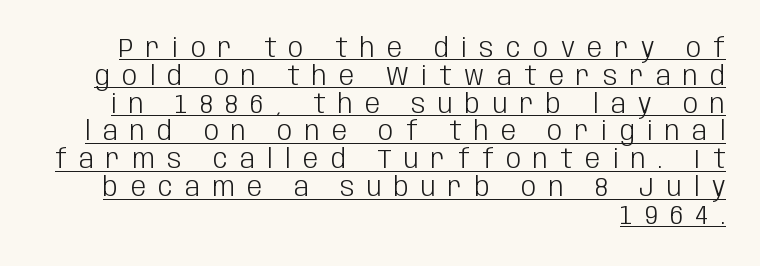
The rendered words wear a rule along their underside. The lettering stays uniformly vertical, giving the passage a roman look. Is the type heavy? It reads as light-to-regular instead. The tracking reads as deliberately expanded to a designer's eye. Casual observation: everything's shoved over to the right.
